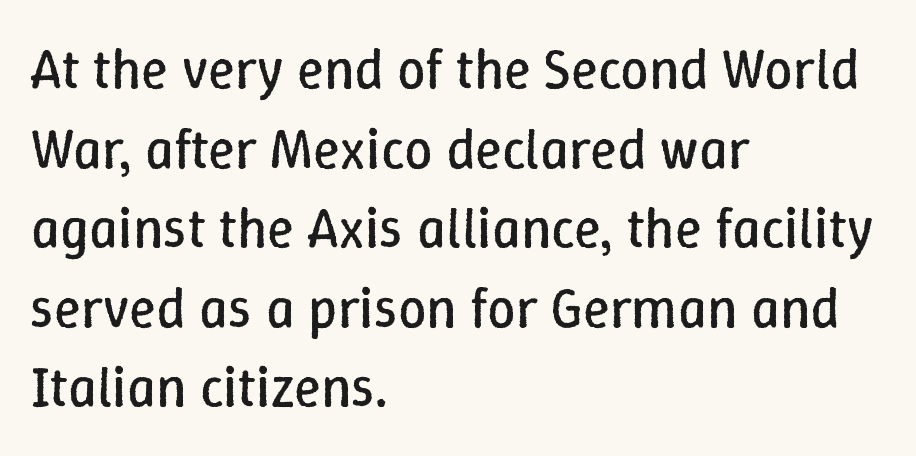
The image shows 56 px regular-weight type, upright; set left-aligned, normal line spacing (1.42x), normal letter spacing, not underlined; low stroke contrast and a medium x-height.
